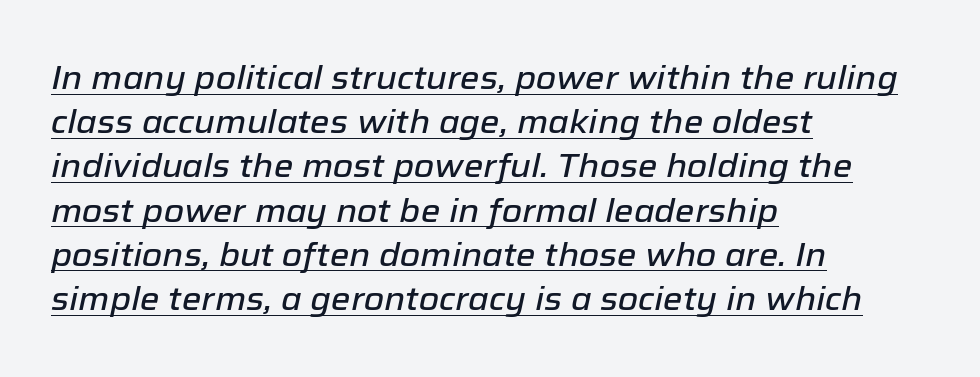
The image shows 33 px text type, italic (leaning right); set left-aligned, normal line spacing (1.34x), normal letter spacing, underlined; low stroke contrast and a medium x-height.
